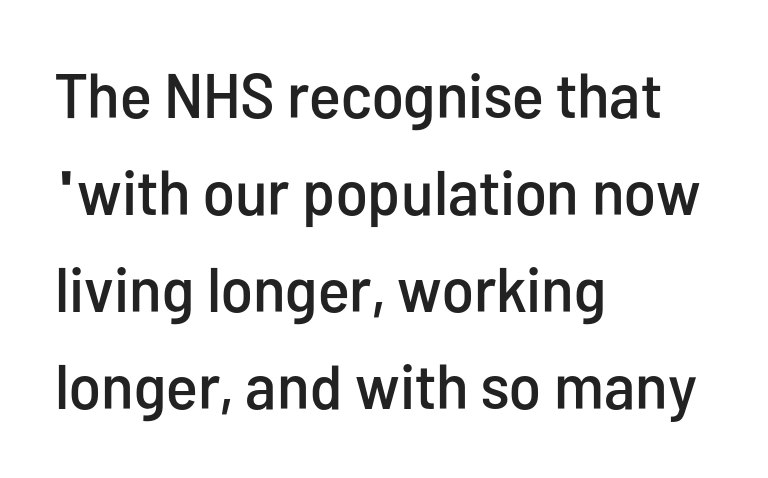
{"serif": "no", "italic": "no", "width": "condensed", "stroke_contrast": "low", "x_height": "medium", "monospaced": "no", "underline": "no", "align": "left", "line_spacing": "normal", "line_spacing_ratio": 1.54, "letter_spacing": "normal", "letter_spacing_em": 0.0, "glyph_px": 63}
